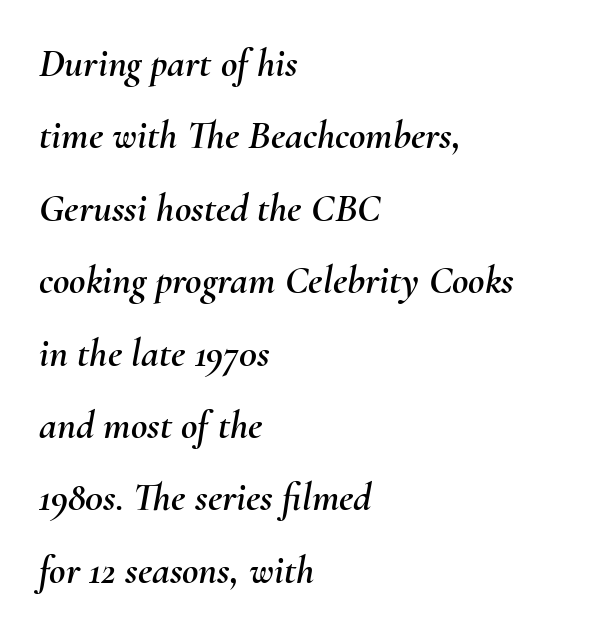
The image shows 40 px text type, italic (leaning right); set left-aligned, line spacing 1.81x, normal letter spacing, not underlined; medium stroke contrast and a small x-height.
